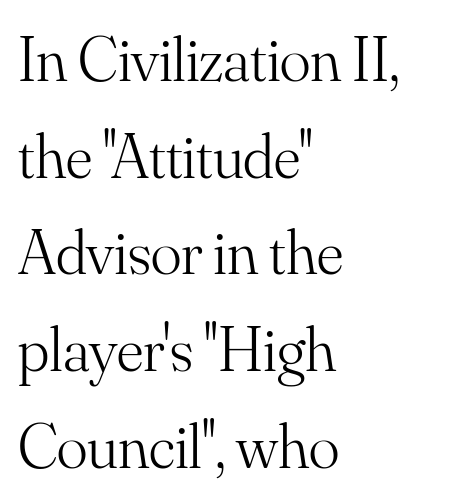
The image shows 64 px light serif type, upright; set left-aligned, normal line spacing (1.51x), normal letter spacing, not underlined; medium stroke contrast and a small x-height.
